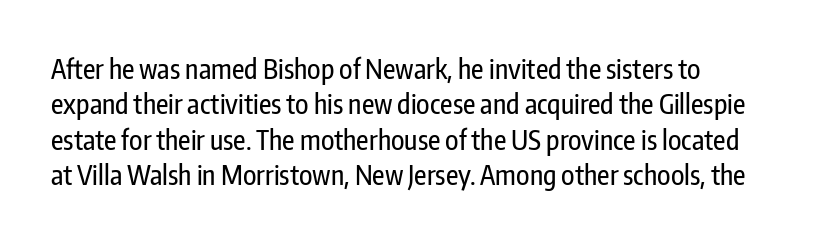
One glance says typical: line gaps are just what's usual. Bare-footed words on every line. This sample uses plain, unmodified letter spacing. Posture: straight, roman, zero tilt.
